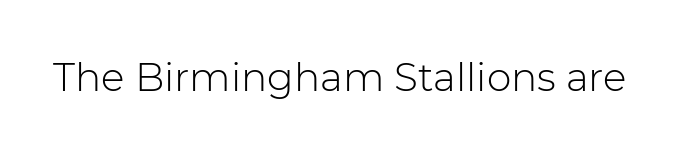
The image shows 39 px light sans-serif type, upright; set normal letter spacing, not underlined; low stroke contrast and a medium x-height.
